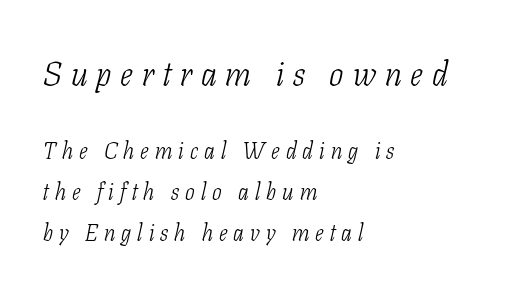
The image shows 34 px light, condensed serif type, italic (leaning right); set left-aligned, line spacing 1.77x, unusually wide letter spacing (+0.26 em), not underlined; the first (top) block is 1.48x larger; low stroke contrast and a medium x-height.
